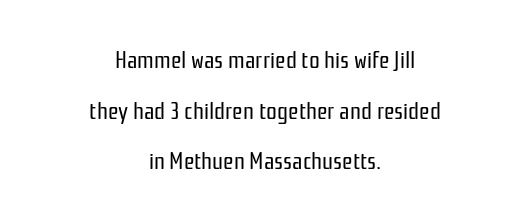
{"italic": "no", "bold": "no", "underline": "no", "align": "center", "line_spacing": "loose", "line_spacing_ratio": 2.11, "letter_spacing": "normal", "letter_spacing_em": 0.0, "glyph_px": 24}
